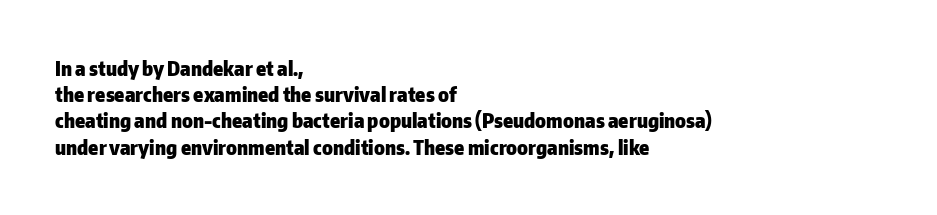
The image shows 20 px bold type, upright; set left-aligned, normal line spacing (1.31x), normal letter spacing, not underlined.
